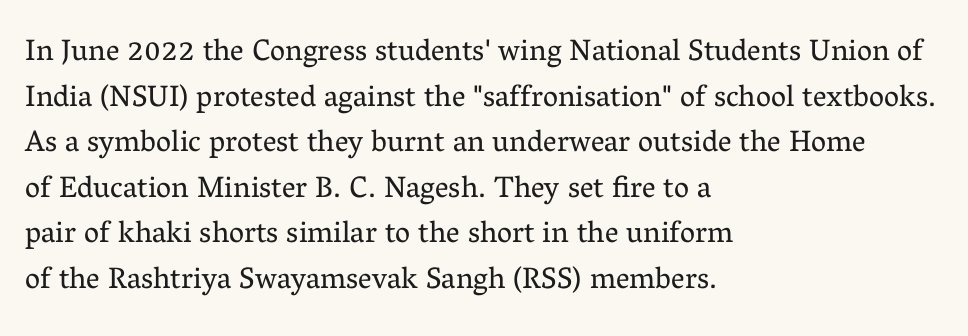
Quick note: underline off. There is no visible air inserted between adjacent glyphs. The typesetting does not lean heavy: it is not bold. Style check: upright.
